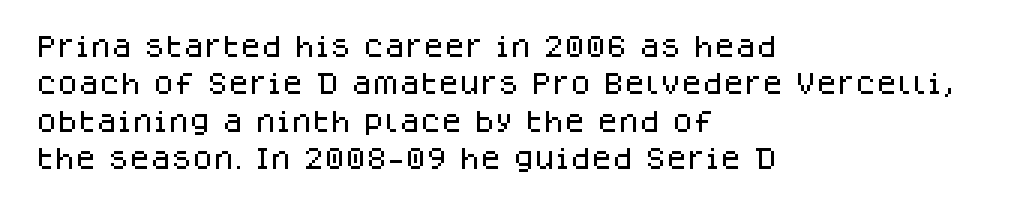
Quick note: interline space is typical. Ordinary non-slanted type is in use. The glyphs are unaccompanied by any horizontal stroke below them. The setting favours the left margin, as ordinary paragraphs usually do.
